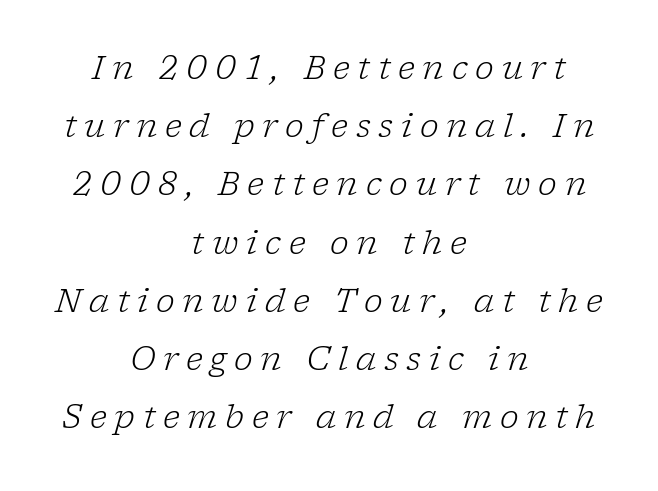
The image shows 32 px light serif type, italic (leaning right); set centered, line spacing 1.82x, unusually wide letter spacing (+0.24 em), not underlined; low stroke contrast and a medium x-height.
